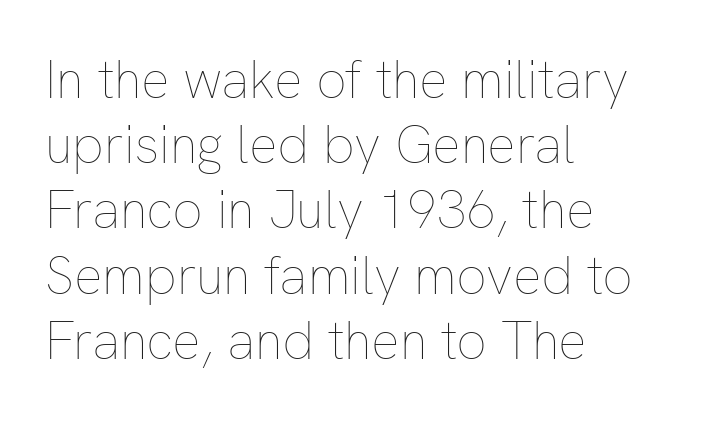
Q: Is the text bold? A: No.
Q: Is the text italic (slanted)? A: No, it is upright.
Q: Is the text underlined? A: No.
Q: How is the paragraph aligned? A: Left-aligned.
Q: Is the spacing between letters normal or unusually wide? A: Normal.
Q: Width (condensed, normal, or wide)? A: Normal.
Q: Stroke contrast? A: Low.
Q: x-height? A: Medium.
Q: Monospaced? A: No.
